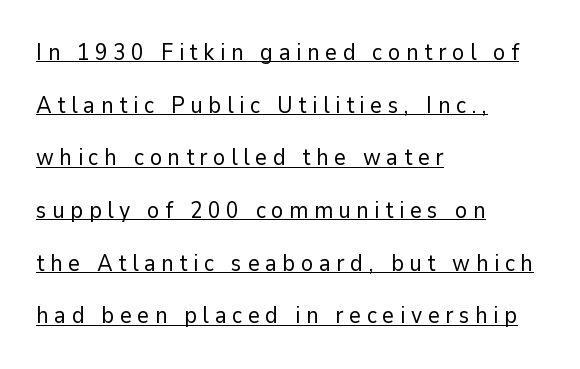
The image shows 23 px text type, upright; set left-aligned, loose line spacing (2.29x), unusually wide letter spacing (+0.24 em), underlined.
